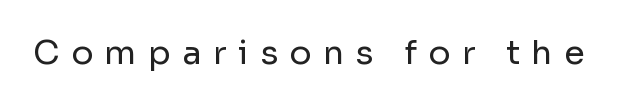
{"serif": "no", "italic": "no", "bold": "no", "weight": "regular", "width": "normal", "stroke_contrast": "low", "x_height": "medium", "monospaced": "no", "underline": "no", "letter_spacing": "wide", "letter_spacing_em": 0.35, "glyph_px": 33}
